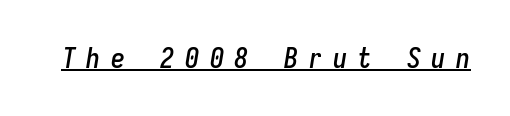
The image shows 28 px condensed type, italic (leaning right), monospaced; set unusually wide letter spacing (+0.38 em), underlined; low stroke contrast and a medium x-height.
